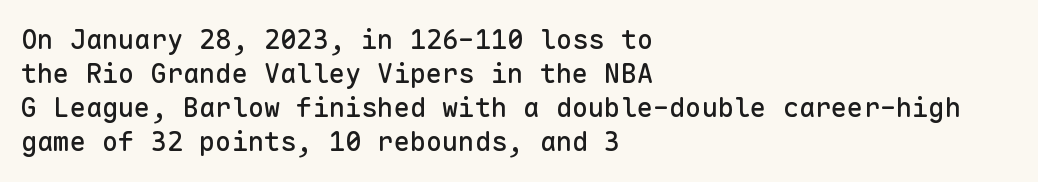
This sample uses plain, unmodified letter spacing. The setting favours the left margin, as ordinary paragraphs usually do. Does the lettering tilt? It doesn't — this is upright. Is there much room between lines? A standard amount, neither cramped nor airy.
